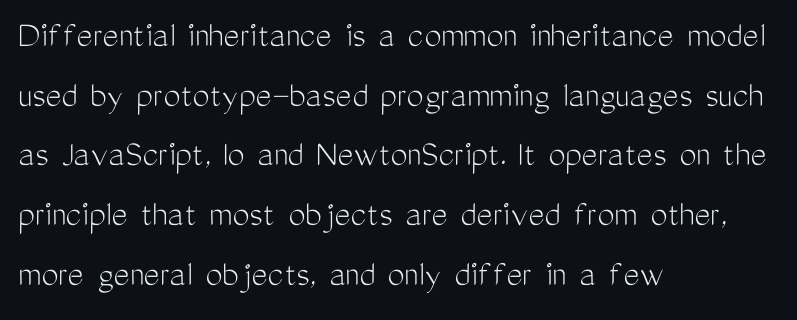
A typesetter would mark this as roman, not italic. Counters stay open thanks to moderate or lighter strokes. These lines are rendered in a variable-pitch font. The letterforms sit shoulder to shoulder at normal distance. The baseline area is clear.
